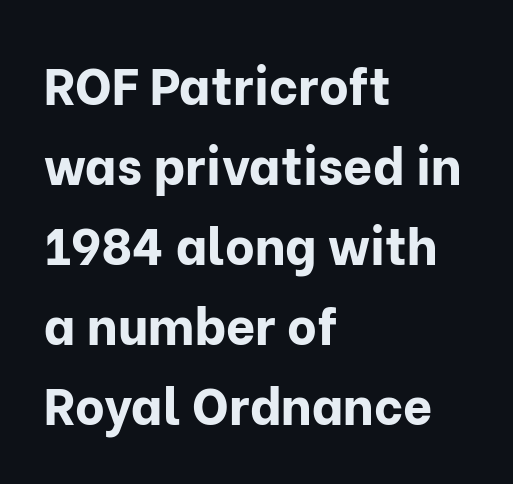
Q: Is the text bold? A: Yes.
Q: Is the text italic (slanted)? A: No, it is upright.
Q: Is the typeface a serif or a sans-serif typeface? A: Sans-serif.
Q: Is the text underlined? A: No.
Q: How is the paragraph aligned? A: Left-aligned.
Q: Is the spacing between letters normal or unusually wide? A: Normal.
Q: Is the spacing between lines tight, normal or loose? A: Normal.
Q: Width (condensed, normal, or wide)? A: Normal.
Q: Stroke contrast? A: Low.
Q: x-height? A: Medium.
Q: Monospaced? A: No.
